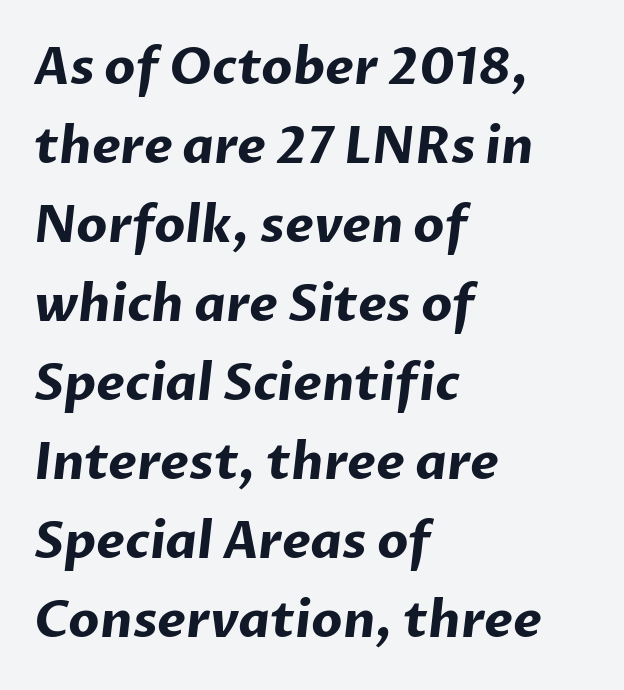
The image shows 50 px bold sans-serif type; set left-aligned, normal line spacing (1.58x), normal letter spacing, not underlined; low stroke contrast and a medium x-height.
